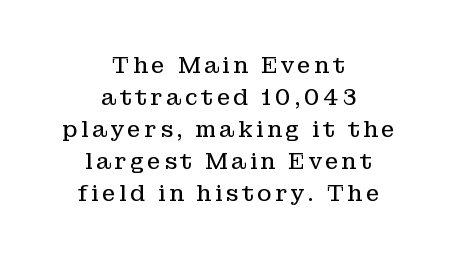
The image shows 22 px text type, upright; set centered, normal line spacing (1.46x), not underlined.
